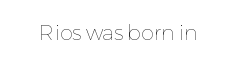
Q: Is the text bold? A: No.
Q: Is the text italic (slanted)? A: No, it is upright.
Q: Is the text underlined? A: No.
Q: Is the spacing between letters normal or unusually wide? A: Normal.
